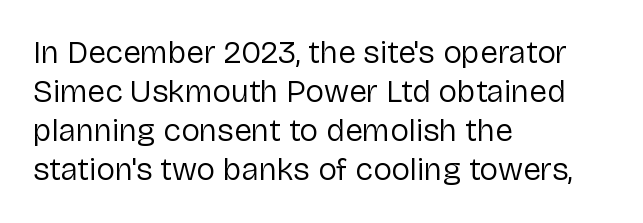
{"serif": "no", "italic": "no", "bold": "no", "weight": "regular", "width": "normal", "stroke_contrast": "low", "x_height": "medium", "monospaced": "no", "underline": "no", "align": "left", "line_spacing_ratio": 1.22, "letter_spacing": "normal", "letter_spacing_em": 0.0, "glyph_px": 32}
